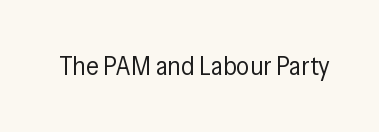
Q: Is the text bold? A: No.
Q: Is the text italic (slanted)? A: No, it is upright.
Q: Is the text underlined? A: No.
Q: Is the spacing between letters normal or unusually wide? A: Normal.
